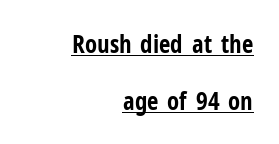
Standard letterfit; no display-style spreading of the glyphs. Airy leading. This is heavy type, rendered in bold. In CSS terms this would be text-align: right. Descenders here cross a horizontal rule under the line.
